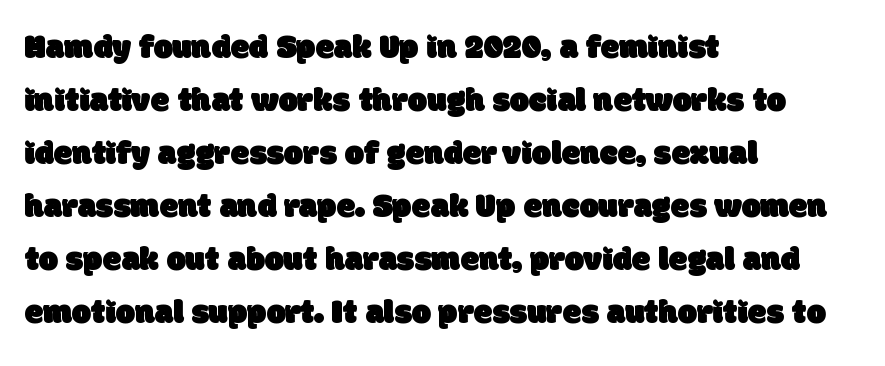
Leftover space on each line is placed entirely after the last word. Line spacing here is normal. This sample uses plain, unmodified letter spacing. The rendering uses natural spacing where letterforms have individual widths. Nothing sits at the stroke ends, so this counts as sans-serif. The strip under each line holds only bare page.
